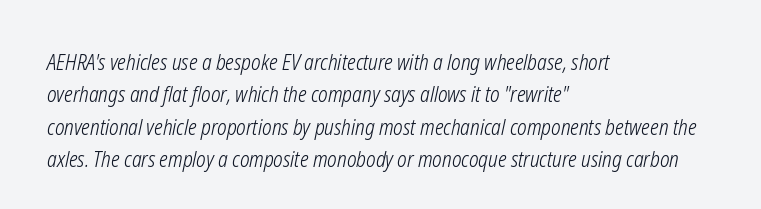
The strokes are not fattened; the text isn't bold. Only glyphs here, with clear space below each row. The passage shown leans; its letterforms are oblique. The lines in this sample share a left origin and differ only in where they stop. A typesetter would call this zero additional tracking.
